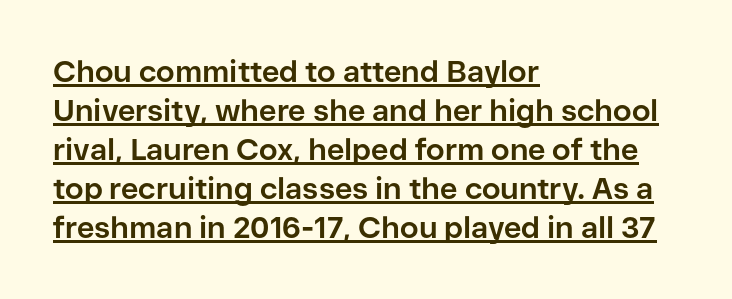
{"serif": "no", "italic": "no", "bold": "yes", "weight": "bold", "width": "normal", "stroke_contrast": "low", "x_height": "medium", "monospaced": "no", "underline": "yes", "align": "left", "line_spacing": "normal", "line_spacing_ratio": 1.3, "letter_spacing": "normal", "letter_spacing_em": 0.0, "glyph_px": 30}
